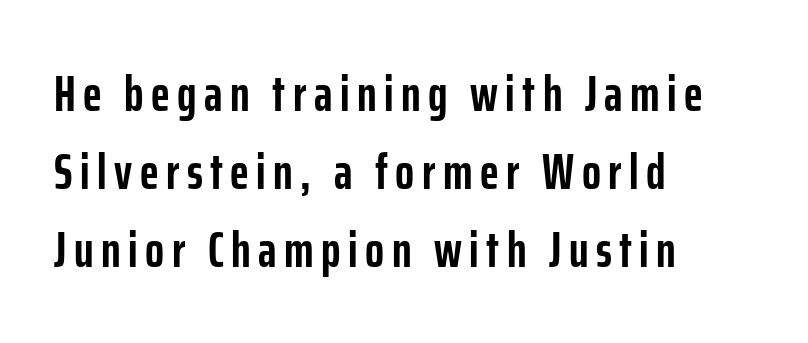
Emphasis by weight is at full strength: bold. Nope, not italic — everything's standing straight. Nobody drew a line under any word here. The passage shown is typed in a proportional face where columns would drift. Each line starts at the same left margin while the right side varies.
